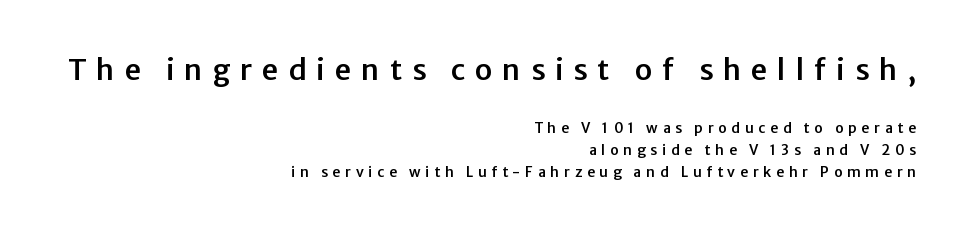
{"serif": "no", "italic": "no", "width": "normal", "stroke_contrast": "low", "x_height": "medium", "monospaced": "no", "underline": "no", "align": "right", "line_spacing": "normal", "line_spacing_ratio": 1.56, "letter_spacing": "wide", "letter_spacing_em": 0.34, "larger_block": "first", "size_ratio": 2.07, "glyph_px": 29}
